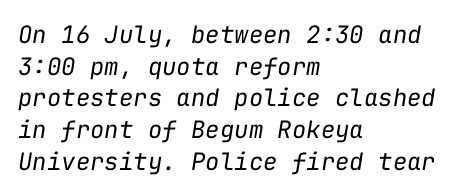
Compared with typical body copy, the letter spacing here is the same. Vertical spacing — default. The font's italic variant was chosen for this text. The space beneath each line is pristine and unruled.
